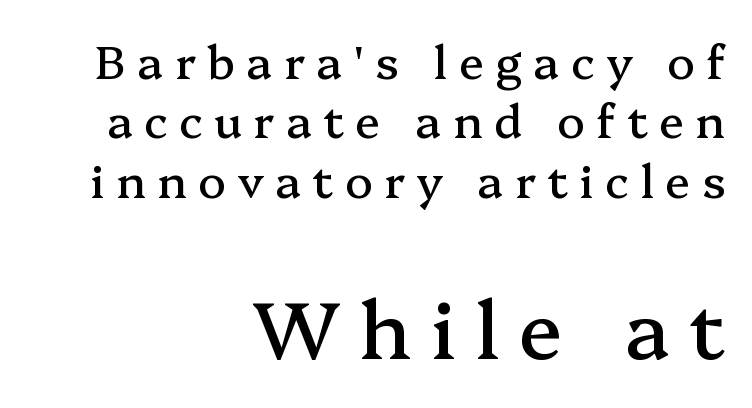
The image shows 80 px serif type, upright; set right-aligned, normal line spacing (1.29x), unusually wide letter spacing (+0.25 em), not underlined; the second (bottom) block is 1.74x larger; medium stroke contrast and a medium x-height.
